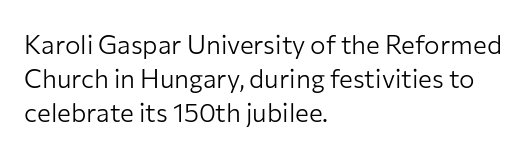
Q: Is the text bold? A: No.
Q: Is the text italic (slanted)? A: No, it is upright.
Q: Is the text underlined? A: No.
Q: How is the paragraph aligned? A: Left-aligned.
Q: Is the spacing between letters normal or unusually wide? A: Normal.
Q: Is the spacing between lines tight, normal or loose? A: Normal.
